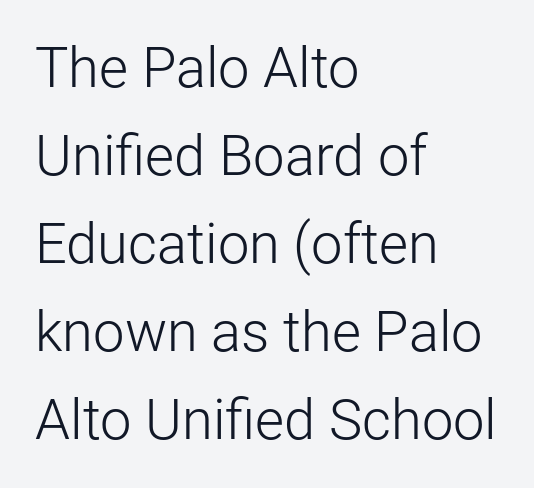
{"serif": "no", "italic": "no", "bold": "no", "weight": "light", "width": "normal", "stroke_contrast": "low", "x_height": "medium", "monospaced": "no", "underline": "no", "align": "left", "line_spacing": "normal", "line_spacing_ratio": 1.57, "letter_spacing": "normal", "letter_spacing_em": 0.0, "glyph_px": 56}
